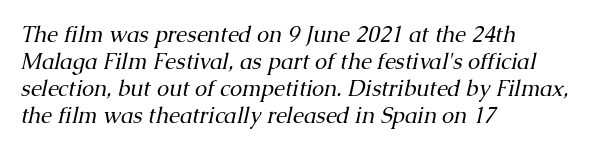
The image shows 22 px text type, italic (leaning right); set left-aligned, line spacing 1.22x, normal letter spacing, not underlined.
